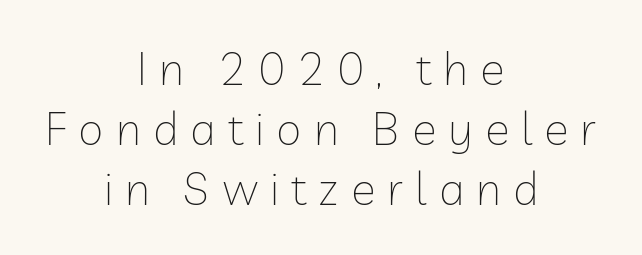
{"serif": "no", "italic": "no", "bold": "no", "weight": "thin", "width": "normal", "stroke_contrast": "low", "x_height": "medium", "monospaced": "no", "underline": "no", "align": "center", "line_spacing": "normal", "line_spacing_ratio": 1.3, "letter_spacing": "wide", "letter_spacing_em": 0.26, "glyph_px": 46}
